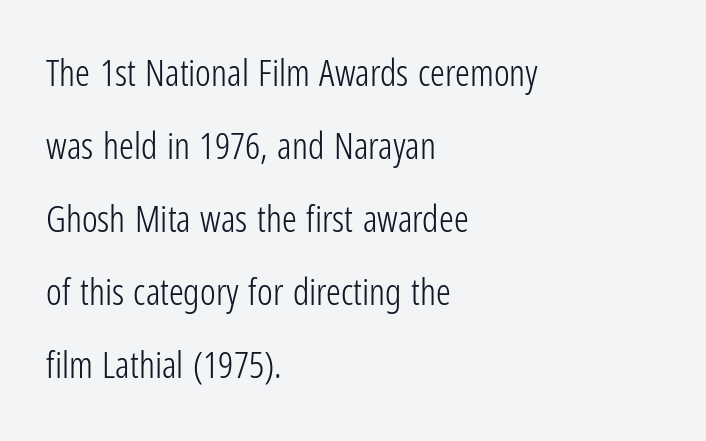
Here the glyphs are tracked normally, forming tight word shapes. Here the designer chose a conventional face with non-uniform glyph widths. No chunkiness to these letters — they're not bold. I'd call this a sans setting — the letters go barefoot. The specimen omits any rule beneath the text block's lines.
